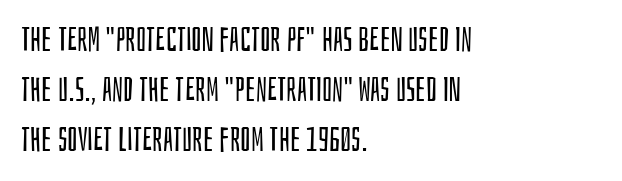
The line-height multiplier appears to be the usual default. The area under the type is left untouched. No extra tracking has been applied to these lines. Think of a printed novel: that variable character pitch is what you see here. If you drew a ruler down the left edge, every line would touch it. Does the type have serifs? No, each stem ends abruptly.
